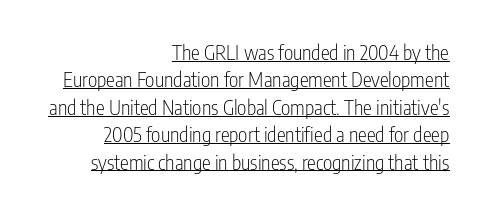
The image shows 20 px text type, upright; set right-aligned, normal line spacing (1.37x), normal letter spacing, underlined.
